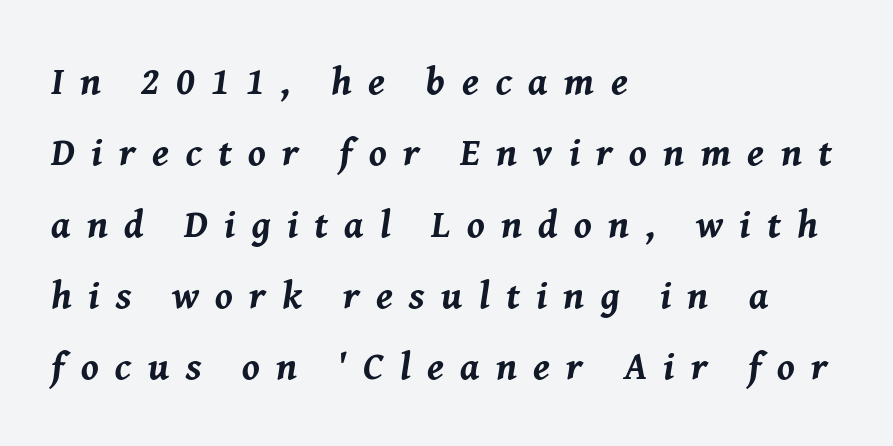
The image shows 39 px bold type, italic (leaning right); set left-aligned, line spacing 1.83x, unusually wide letter spacing (+0.42 em), not underlined; medium stroke contrast and a medium x-height.
